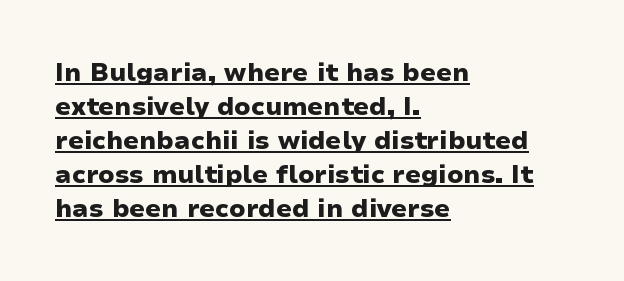
{"italic": "no", "bold": "yes", "underline": "yes", "align": "left", "line_spacing": "normal", "line_spacing_ratio": 1.36, "letter_spacing": "normal", "letter_spacing_em": 0.0, "glyph_px": 25}
